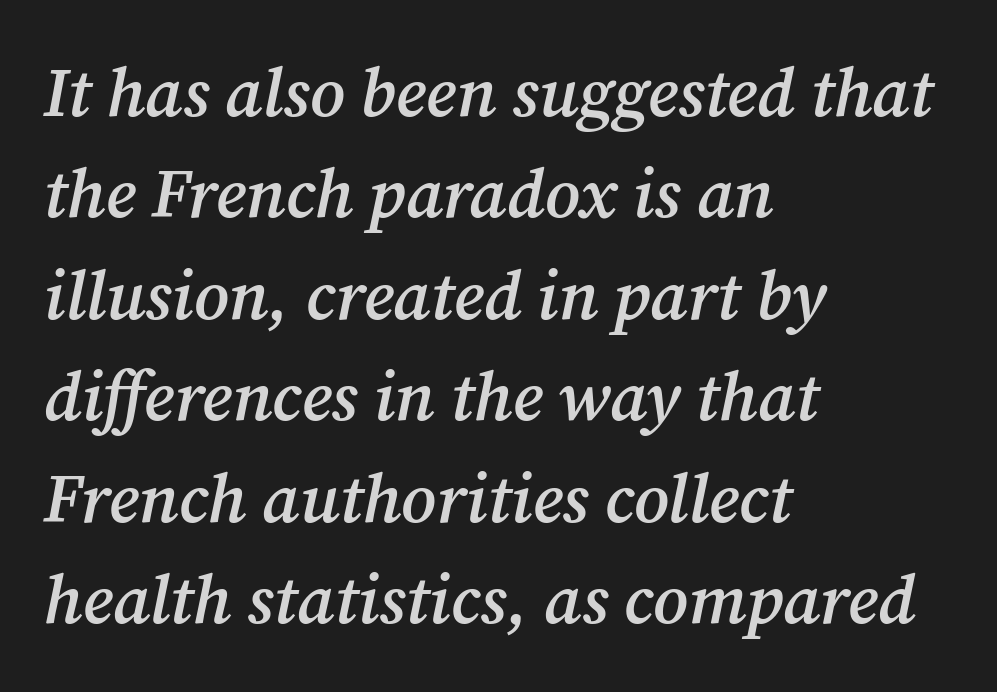
Q: Is the text bold? A: Semi-bold.
Q: Is the text italic (slanted)? A: Yes, it leans right by about 12 degrees.
Q: Is the typeface a serif or a sans-serif typeface? A: Serif.
Q: Is the text underlined? A: No.
Q: How is the paragraph aligned? A: Left-aligned.
Q: Is the spacing between letters normal or unusually wide? A: Normal.
Q: Is the spacing between lines tight, normal or loose? A: Normal.
Q: Width (condensed, normal, or wide)? A: Normal.
Q: Stroke contrast? A: Medium.
Q: x-height? A: Medium.
Q: Monospaced? A: No.
